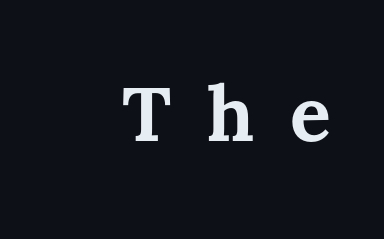
Vertical strokes here are truly vertical. This sample uses expanded letter spacing, leaving extra air between glyphs. Pretty heavy lettering here — definitely bold. The rendering uses natural spacing where letterforms have individual widths.
